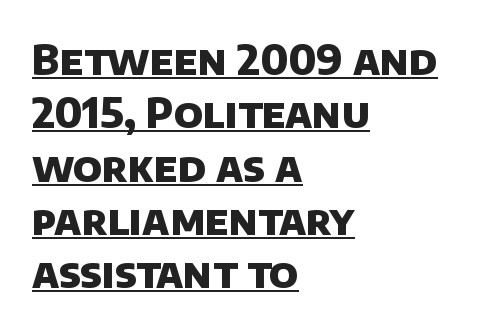
The image shows 41 px heavy sans-serif type; set left-aligned, normal line spacing (1.3x), normal letter spacing, underlined; low stroke contrast and a large x-height.
